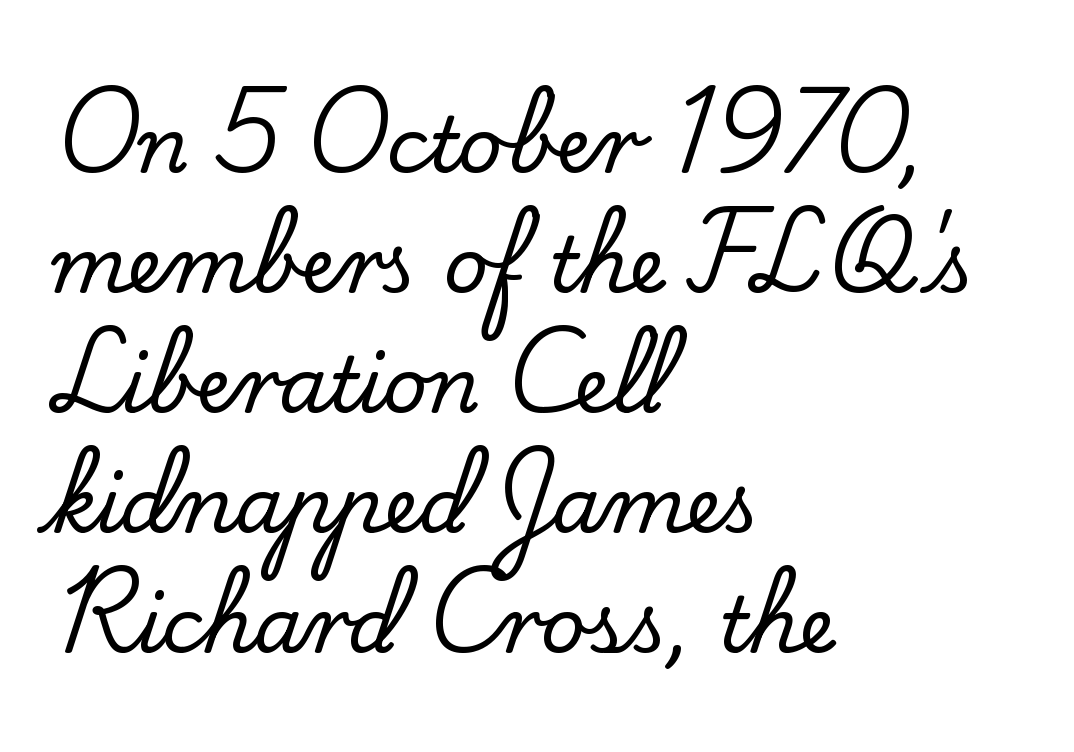
The image shows 77 px serif type; set left-aligned, normal line spacing (1.56x), normal letter spacing, not underlined; low stroke contrast and a small x-height.
